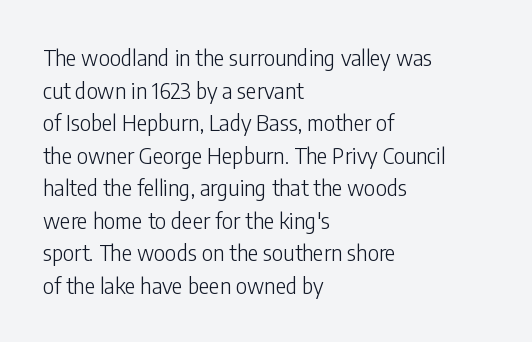
Rows of type keep a routine distance in the vertical direction. The space beneath each line is pristine and unruled. Which margin do the lines hug? The left one — the right edge is uneven. The letterforms sit shoulder to shoulder at normal distance.
